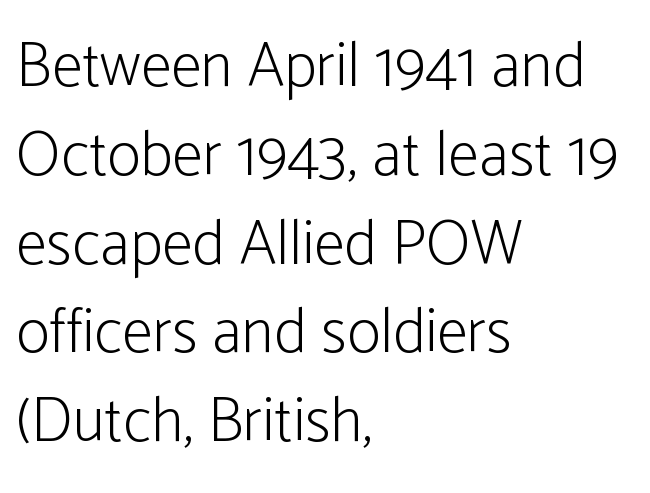
{"serif": "no", "italic": "no", "bold": "no", "weight": "light", "width": "condensed", "stroke_contrast": "low", "x_height": "medium", "monospaced": "no", "underline": "no", "align": "left", "line_spacing": "normal", "line_spacing_ratio": 1.41, "letter_spacing": "normal", "letter_spacing_em": 0.0, "glyph_px": 63}
